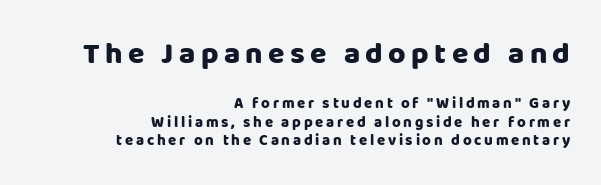
Strokes here are thick enough to call this a true bold. Here the designer chose a conventional face with non-uniform glyph widths. Does the type have serifs? No, each stem ends abruptly. The foot of each line stays bare and open.
